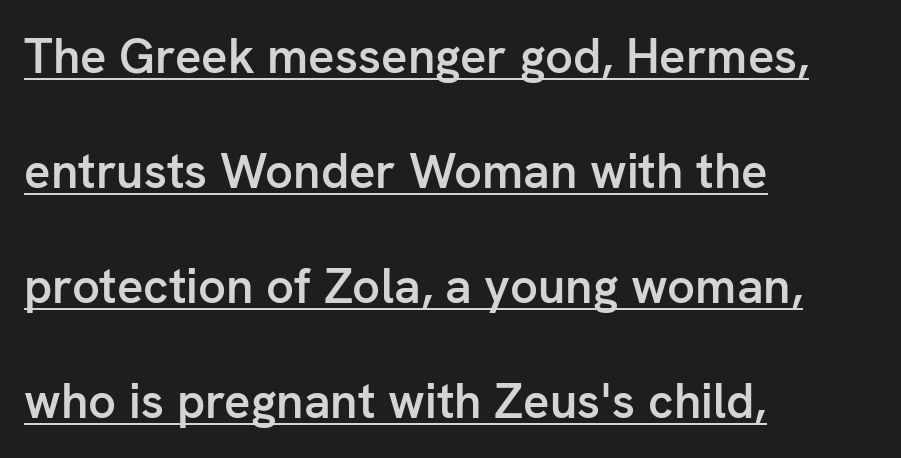
Q: Is the text bold? A: Semi-bold.
Q: Is the text italic (slanted)? A: No, it is upright.
Q: Is the typeface a serif or a sans-serif typeface? A: Sans-serif.
Q: Is the text underlined? A: Yes.
Q: How is the paragraph aligned? A: Left-aligned.
Q: Is the spacing between letters normal or unusually wide? A: Normal.
Q: Is the spacing between lines tight, normal or loose? A: Loose.
Q: Width (condensed, normal, or wide)? A: Normal.
Q: Stroke contrast? A: Low.
Q: x-height? A: Medium.
Q: Monospaced? A: No.
